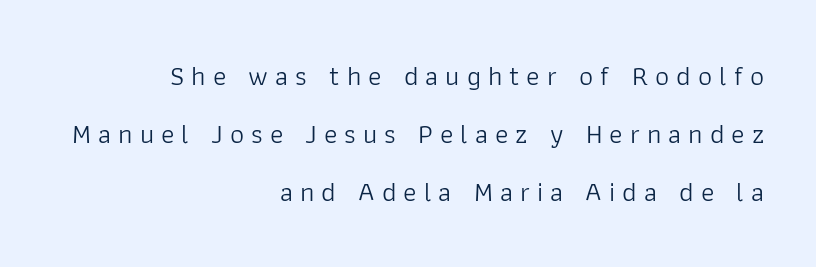
A sans-serif font was chosen for this passage. Varying glyph widths throughout — classic text-font behaviour. In terms of leading, this rendering errs on the spacious side. Every character sits straight up, as roman type does. This rendering uses right alignment, leaving the left contour irregular.
